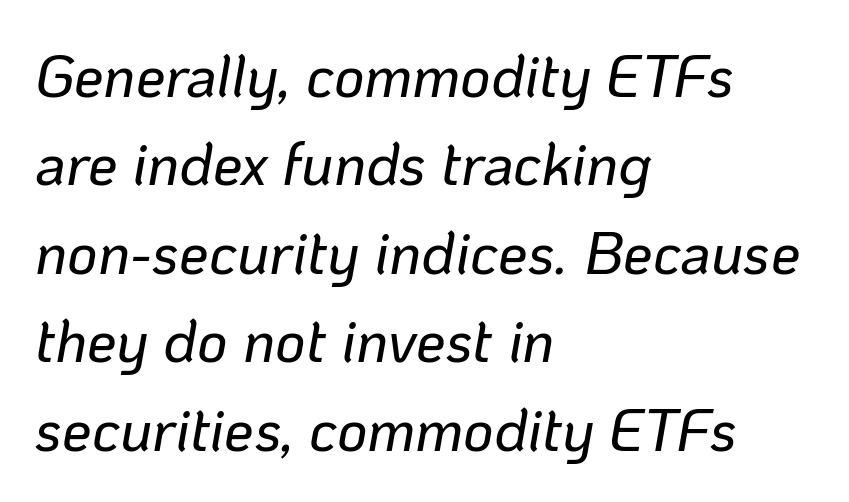
The image shows 59 px text type, italic (leaning right); set left-aligned, normal line spacing (1.5x), normal letter spacing, not underlined; low stroke contrast and a medium x-height.
